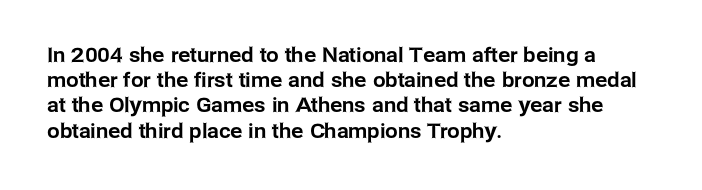
{"italic": "no", "underline": "no", "align": "left", "line_spacing": "normal", "line_spacing_ratio": 1.26, "letter_spacing": "normal", "letter_spacing_em": 0.0, "glyph_px": 20}
